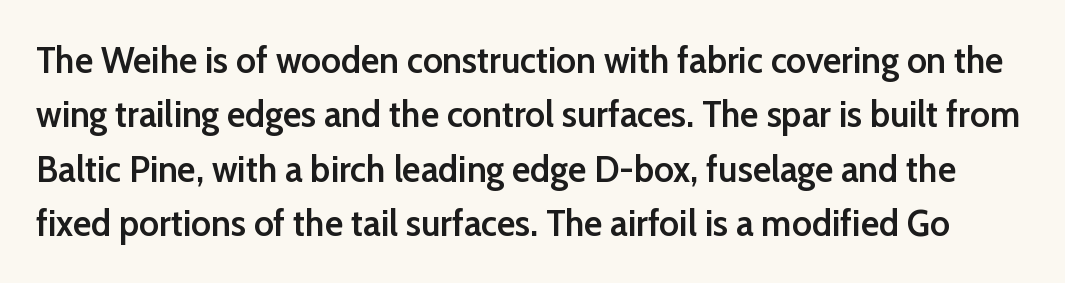
Q: Is the text bold? A: Semi-bold.
Q: Is the text italic (slanted)? A: No, it is upright.
Q: Is the typeface a serif or a sans-serif typeface? A: Sans-serif.
Q: Is the text underlined? A: No.
Q: Is the spacing between letters normal or unusually wide? A: Normal.
Q: Is the spacing between lines tight, normal or loose? A: Normal.
Q: Width (condensed, normal, or wide)? A: Normal.
Q: Stroke contrast? A: Low.
Q: x-height? A: Medium.
Q: Monospaced? A: No.
